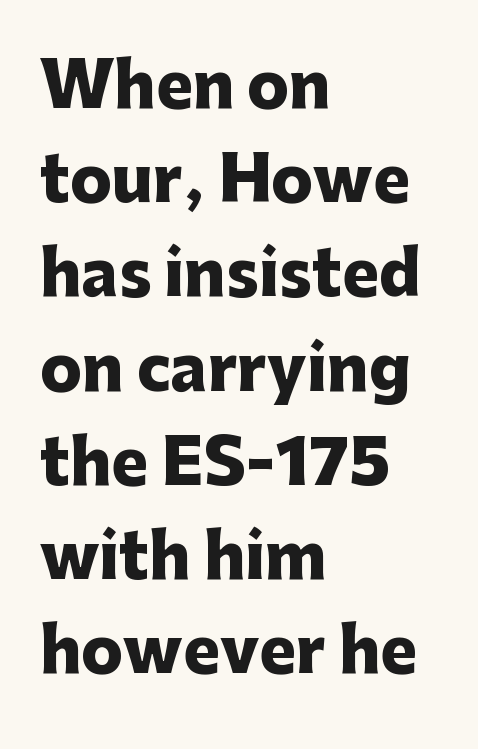
The letters stand upright; this is a roman face. One glance says typical: line gaps are just what's usual. Words appear dense and cohesive because spacing is normal. One-word summary of the alignment: left.
